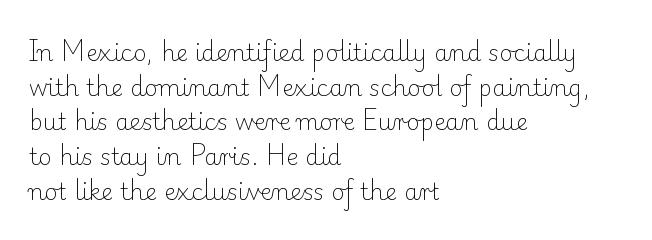
Q: Is the text bold? A: No.
Q: Is the text italic (slanted)? A: No, it is upright.
Q: Is the text underlined? A: No.
Q: How is the paragraph aligned? A: Left-aligned.
Q: Is the spacing between letters normal or unusually wide? A: Normal.
Q: Is the spacing between lines tight, normal or loose? A: Normal.
